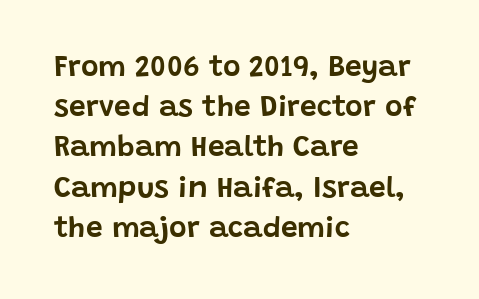
{"serif": "no", "italic": "no", "width": "normal", "stroke_contrast": "low", "x_height": "large", "monospaced": "no", "underline": "no", "align": "left", "line_spacing": "normal", "line_spacing_ratio": 1.34, "letter_spacing": "normal", "letter_spacing_em": 0.0, "glyph_px": 30}
